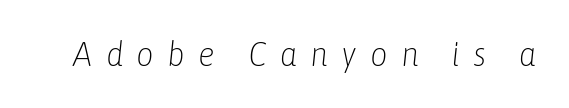
{"italic": "yes", "lean": "right", "slant_degrees": 6, "bold": "no", "weight": "light", "width": "condensed", "stroke_contrast": "low", "x_height": "medium", "monospaced": "no", "underline": "no", "letter_spacing": "wide", "letter_spacing_em": 0.39, "glyph_px": 34}
